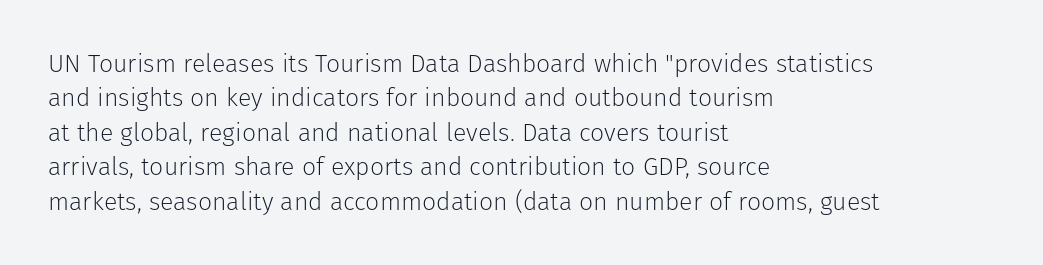
{"italic": "no", "bold": "no", "underline": "no", "align": "left", "line_spacing": "normal", "line_spacing_ratio": 1.38, "letter_spacing": "normal", "letter_spacing_em": 0.0, "glyph_px": 25}
